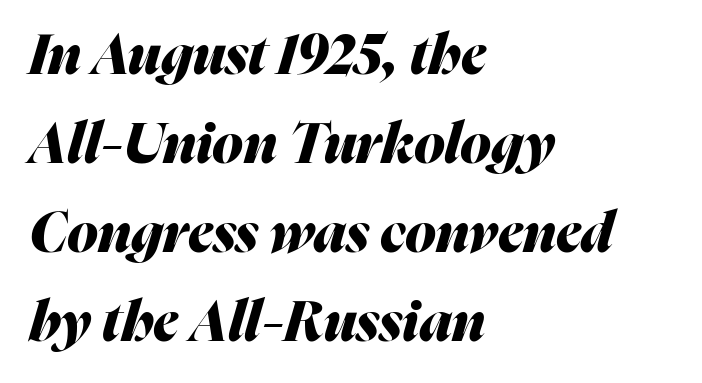
{"italic": "yes", "lean": "right", "slant_degrees": 16, "bold": "yes", "weight": "heavy", "width": "normal", "stroke_contrast": "medium", "x_height": "medium", "monospaced": "no", "underline": "no", "align": "left", "line_spacing": "normal", "line_spacing_ratio": 1.59, "letter_spacing": "normal", "letter_spacing_em": 0.0, "glyph_px": 56}
